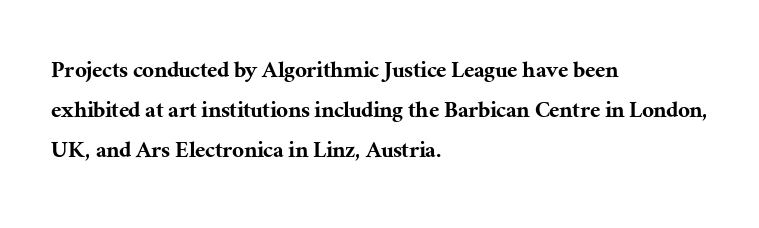
The image shows 26 px text type, upright; set left-aligned, normal line spacing (1.54x), normal letter spacing, not underlined.
